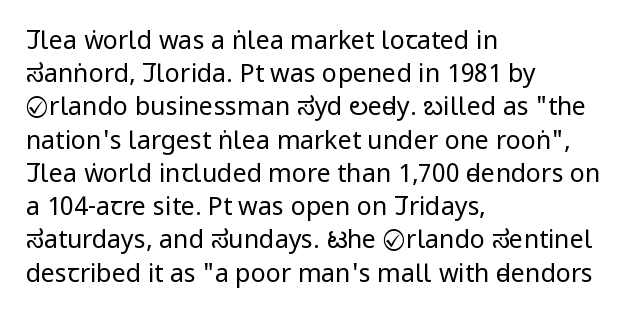
These lines sit exactly where default settings would place them. Decoration check: the copy has no underline. The typeface has the unassuming heft of standard copy or less. Horizontal alignment here is leftward, the default for most running prose.
